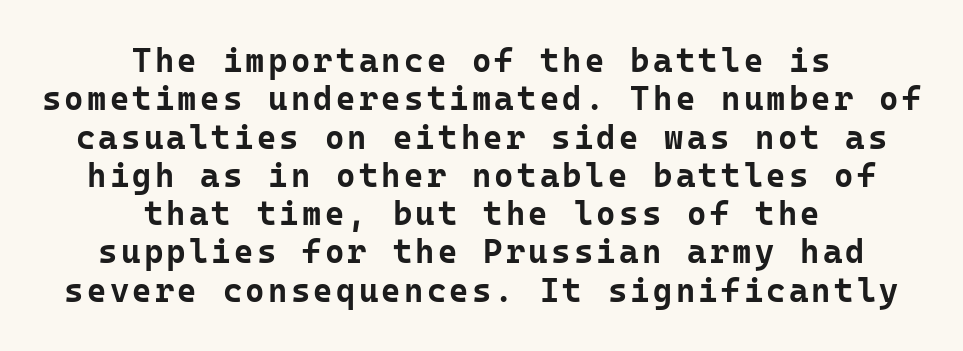
The face used here is monospaced, like something from a code editor. Which margin do the lines hug? Neither — every line sits in the middle. I'd call this a sans setting — the letters go barefoot. Tall strokes in this sample are plumb rather than angled. Set as a true bold cut, around the 700 mark. Rule under the text: the space is simply empty.
